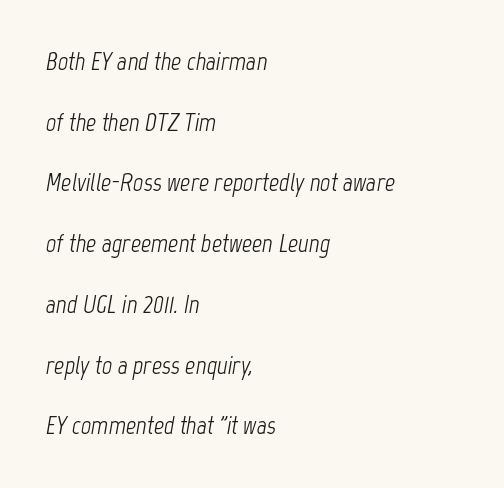
The image shows 25 px text type, italic (leaning right); set left-aligned, loose line spacing (2.43x), normal letter spacing, not underlined.
